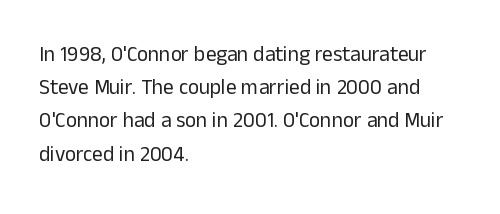
{"italic": "no", "bold": "no", "underline": "no", "align": "left", "line_spacing": "normal", "line_spacing_ratio": 1.58, "letter_spacing": "normal", "letter_spacing_em": 0.0, "glyph_px": 21}
